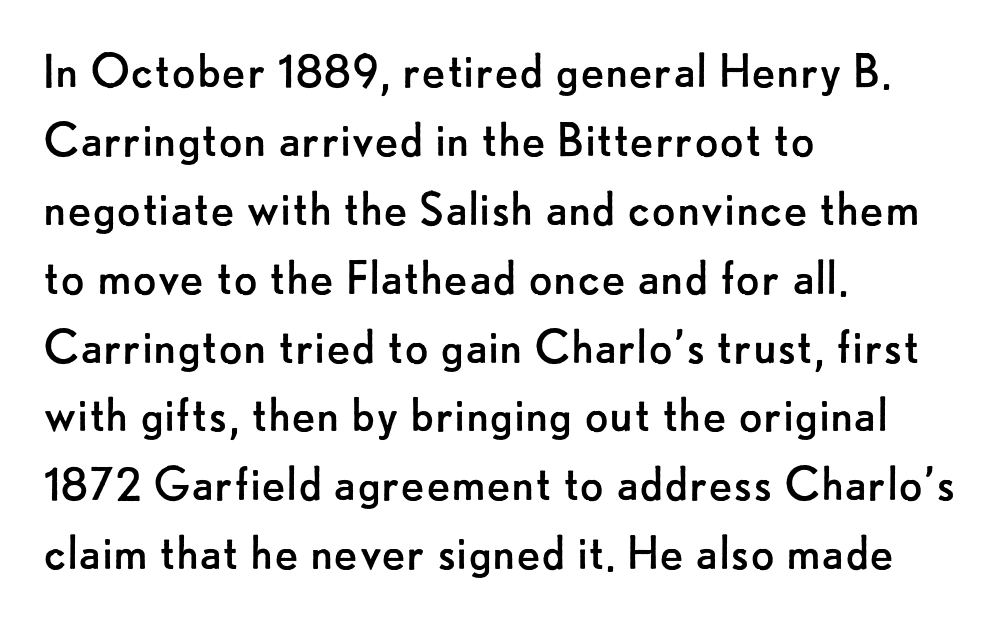
The image shows 56 px regular-weight sans-serif type, upright; set left-aligned, line spacing 1.23x, normal letter spacing, not underlined; low stroke contrast and a small x-height.
